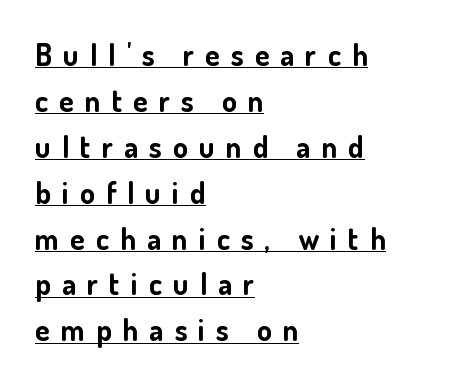
Q: Is the text bold? A: Yes.
Q: Is the text italic (slanted)? A: No, it is upright.
Q: Is the typeface a serif or a sans-serif typeface? A: Sans-serif.
Q: Is the text underlined? A: Yes.
Q: How is the paragraph aligned? A: Left-aligned.
Q: Is the spacing between letters normal or unusually wide? A: Unusually wide.
Q: Is the spacing between lines tight, normal or loose? A: Normal.
Q: Width (condensed, normal, or wide)? A: Normal.
Q: Stroke contrast? A: Low.
Q: x-height? A: Small.
Q: Monospaced? A: No.
